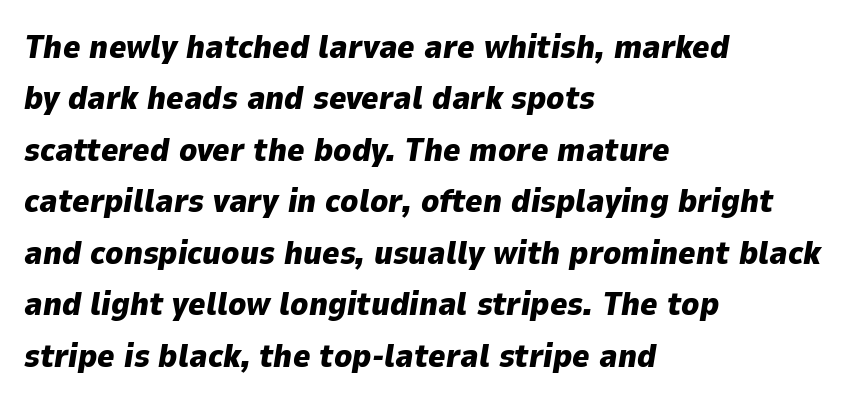
{"italic": "yes", "lean": "right", "slant_degrees": 9, "bold": "yes", "weight": "heavy", "width": "normal", "stroke_contrast": "low", "x_height": "medium", "monospaced": "no", "underline": "no", "align": "left", "line_spacing": "normal", "line_spacing_ratio": 1.56, "letter_spacing": "normal", "letter_spacing_em": 0.0, "glyph_px": 33}
